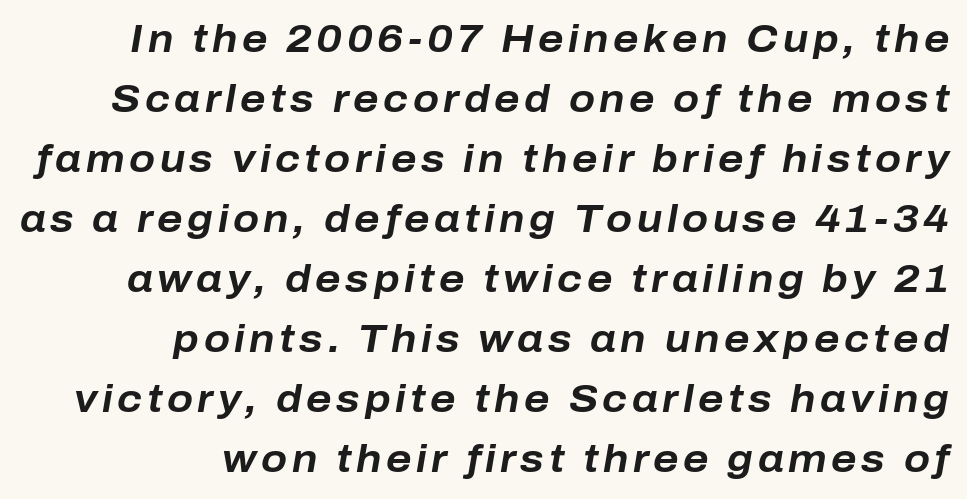
{"italic": "yes", "lean": "right", "slant_degrees": 10, "bold": "yes", "weight": "bold", "width": "normal", "stroke_contrast": "low", "x_height": "medium", "monospaced": "no", "underline": "no", "align": "right", "line_spacing": "normal", "line_spacing_ratio": 1.58, "glyph_px": 38}
